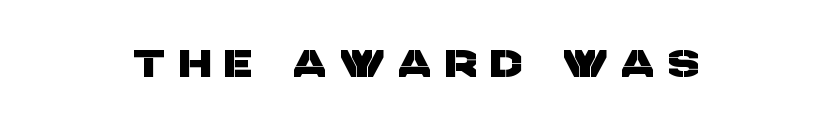
Q: Is the typeface a serif or a sans-serif typeface? A: Sans-serif.
Q: Is the text underlined? A: No.
Q: Is the spacing between letters normal or unusually wide? A: Unusually wide.
Q: Width (condensed, normal, or wide)? A: Normal.
Q: Stroke contrast? A: Low.
Q: x-height? A: Large.
Q: Monospaced? A: No.
